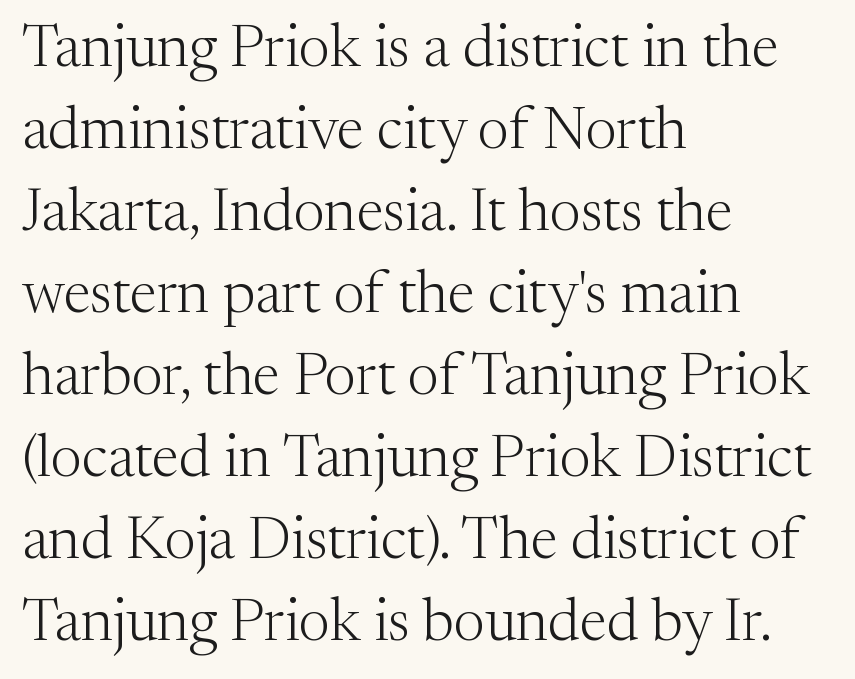
{"serif": "yes", "italic": "no", "bold": "no", "weight": "light", "width": "normal", "stroke_contrast": "medium", "x_height": "medium", "monospaced": "no", "underline": "no", "align": "left", "line_spacing": "normal", "line_spacing_ratio": 1.39, "letter_spacing": "normal", "letter_spacing_em": 0.0, "glyph_px": 59}
